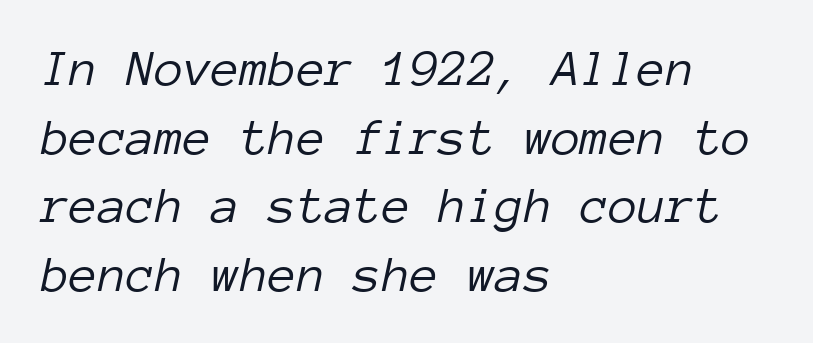
Q: Is the text bold? A: No.
Q: Is the text italic (slanted)? A: Yes, it leans right by about 12 degrees.
Q: Is the text underlined? A: No.
Q: How is the paragraph aligned? A: Left-aligned.
Q: Is the spacing between letters normal or unusually wide? A: Normal.
Q: Is the spacing between lines tight, normal or loose? A: Normal.
Q: Width (condensed, normal, or wide)? A: Normal.
Q: Stroke contrast? A: Low.
Q: x-height? A: Medium.
Q: Monospaced? A: Yes.
